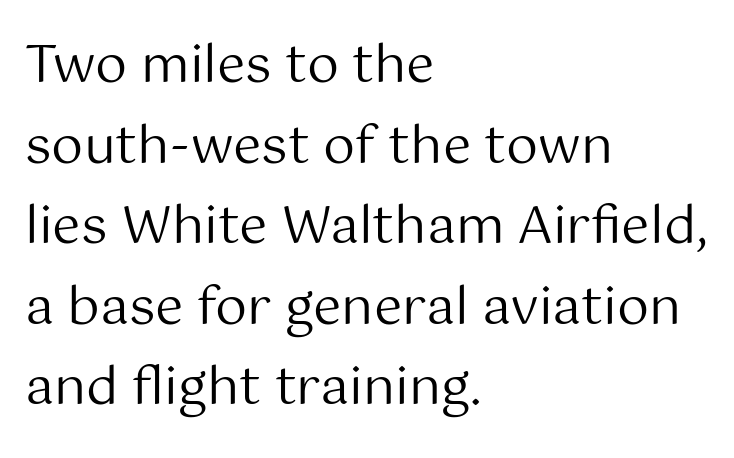
The image shows 51 px regular-weight sans-serif type, upright; set left-aligned, normal line spacing (1.58x), normal letter spacing, not underlined; medium stroke contrast and a medium x-height.
